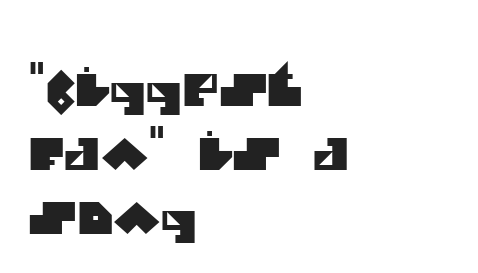
Q: Is the typeface a serif or a sans-serif typeface? A: Sans-serif.
Q: Is the text underlined? A: No.
Q: How is the paragraph aligned? A: Left-aligned.
Q: Is the spacing between letters normal or unusually wide? A: Normal.
Q: Is the spacing between lines tight, normal or loose? A: Normal.
Q: Width (condensed, normal, or wide)? A: Normal.
Q: Stroke contrast? A: Medium.
Q: x-height? A: Large.
Q: Monospaced? A: No.
